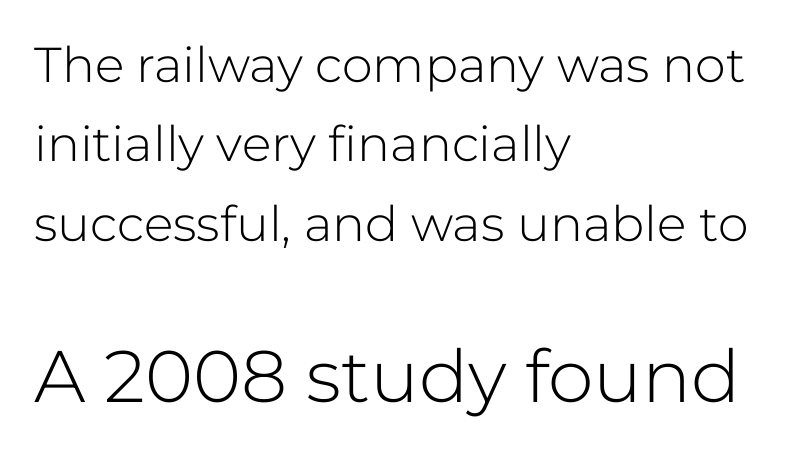
Caption: multi-line text, flush left, ragged right. Spacing between characters is what you'd get straight out of the box. These lines are rendered in a variable-pitch font. The text was rendered using a sans face with plain stroke endings. These lines sit exactly where default settings would place them. Between these two stacked blocks, the lower one wins on size.
